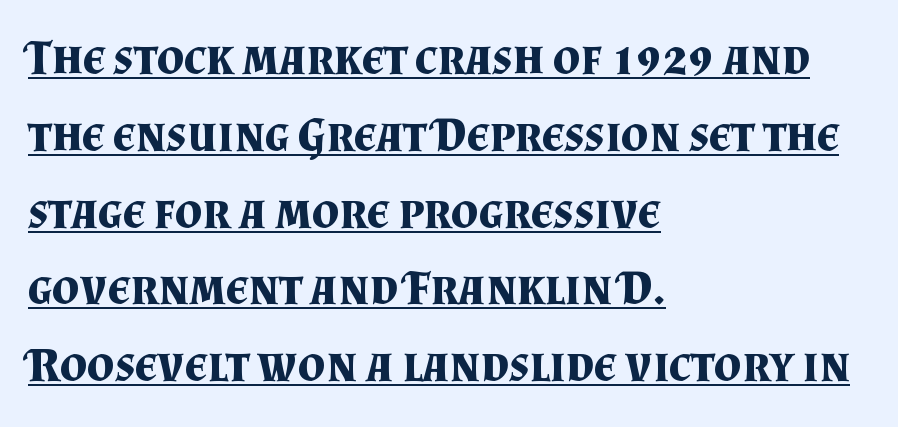
Q: Is the text bold? A: Yes.
Q: Is the text italic (slanted)? A: No, it is upright.
Q: Is the typeface a serif or a sans-serif typeface? A: Serif.
Q: Is the text underlined? A: Yes.
Q: How is the paragraph aligned? A: Left-aligned.
Q: Is the spacing between letters normal or unusually wide? A: Normal.
Q: Is the spacing between lines tight, normal or loose? A: Normal.
Q: Width (condensed, normal, or wide)? A: Normal.
Q: Stroke contrast? A: Medium.
Q: x-height? A: Small.
Q: Monospaced? A: No.
